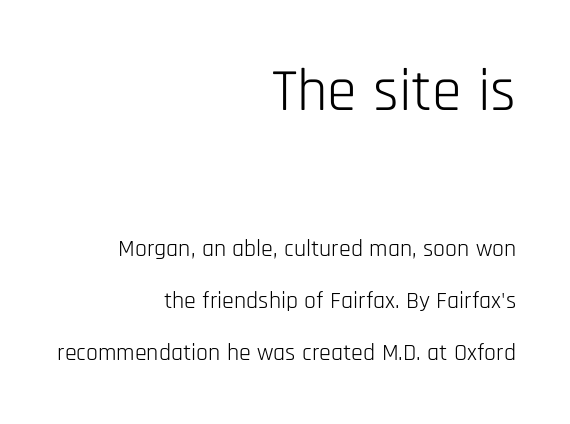
The rendering keeps characters at their native spacing. These lines are rendered in a variable-pitch font. The block of text is sparse from top to bottom, with ample space between rows. Upright lettering throughout.
